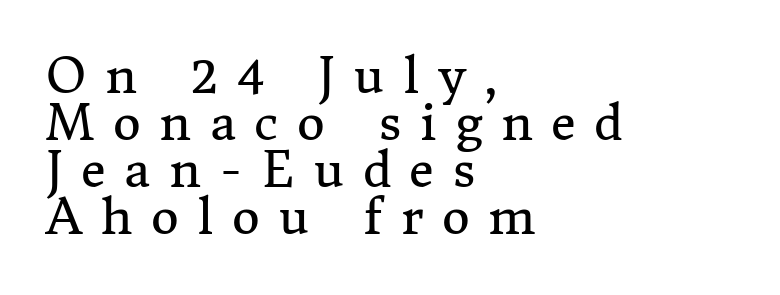
Teacher's note: observe the even left margin — that is flush-left alignment. The typeface has the unassuming heft of standard copy or less. The passage shown is not underscored anywhere. The type family on display is of the serif kind. Is this a fixed-width face? No — the glyphs have proportional, varying widths.
